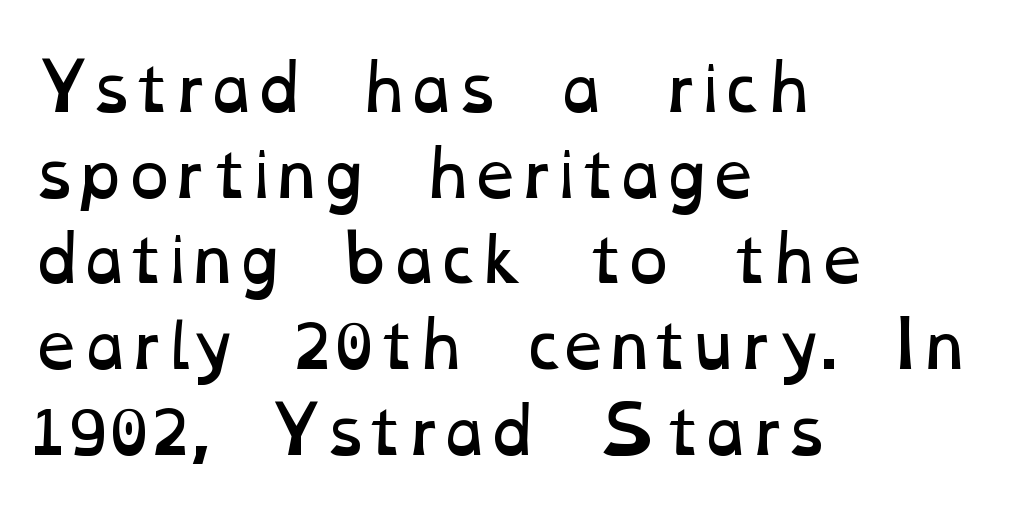
{"bold": "no", "weight": "regular", "width": "wide", "stroke_contrast": "low", "x_height": "medium", "monospaced": "no", "underline": "no", "align": "left", "line_spacing": "normal", "line_spacing_ratio": 1.36, "letter_spacing": "normal", "letter_spacing_em": 0.0, "glyph_px": 63}
